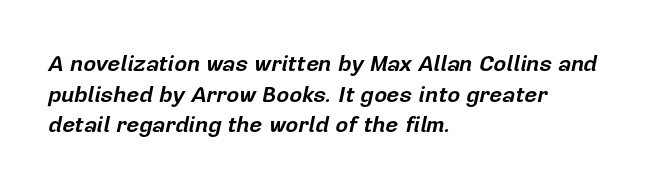
{"italic": "yes", "lean": "right", "slant_degrees": 12, "bold": "yes", "underline": "no", "align": "left", "line_spacing": "normal", "line_spacing_ratio": 1.39, "letter_spacing": "normal", "letter_spacing_em": 0.0, "glyph_px": 22}
